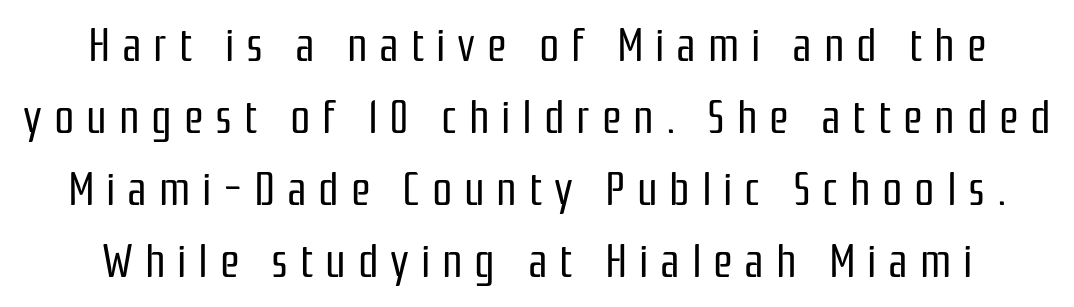
Q: Is the text bold? A: No.
Q: Is the text italic (slanted)? A: No, it is upright.
Q: Is the typeface a serif or a sans-serif typeface? A: Sans-serif.
Q: Is the text underlined? A: No.
Q: Is the spacing between letters normal or unusually wide? A: Unusually wide.
Q: Is the spacing between lines tight, normal or loose? A: Normal.
Q: Width (condensed, normal, or wide)? A: Condensed.
Q: Stroke contrast? A: Low.
Q: x-height? A: Medium.
Q: Monospaced? A: No.
